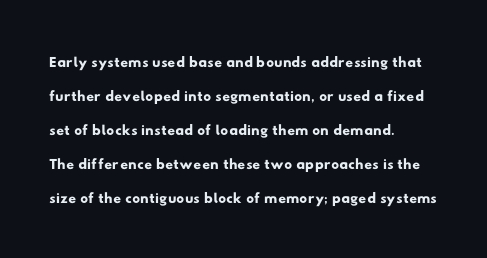
Q: Is the text underlined? A: No.
Q: How is the paragraph aligned? A: Left-aligned.
Q: Is the spacing between letters normal or unusually wide? A: Normal.
Q: Is the spacing between lines tight, normal or loose? A: Normal.
